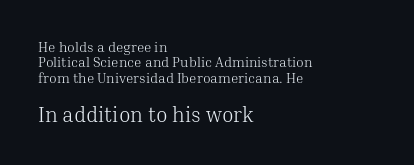
Notice how the passage keeps a crisp vertical edge on the left only. Whoever set this made the second block the dominant, larger element. This rendering leaves character spacing at its baseline value. Heft: none added — not bold. Check under the words: just untouched page. The letters stand straight up with perfectly vertical stems.
